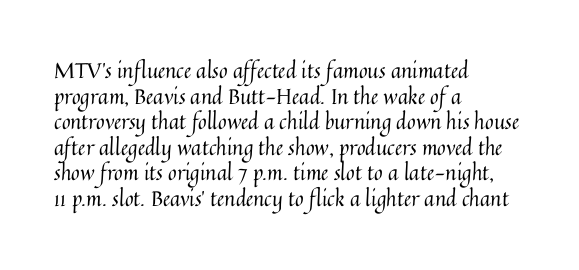
Does extra space separate the letters? No, they use regular spacing. The passage is arranged the way most books set body copy — flush left. The area under the type is left untouched. The face looks like a standard text weight, possibly lighter.
